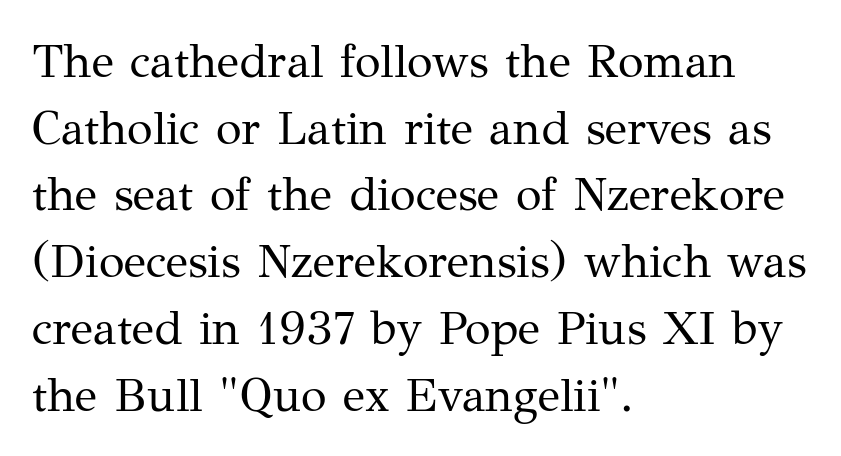
Q: Is the text bold? A: No.
Q: Is the text italic (slanted)? A: No, it is upright.
Q: Is the typeface a serif or a sans-serif typeface? A: Serif.
Q: Is the text underlined? A: No.
Q: How is the paragraph aligned? A: Left-aligned.
Q: Is the spacing between letters normal or unusually wide? A: Normal.
Q: Is the spacing between lines tight, normal or loose? A: Normal.
Q: Width (condensed, normal, or wide)? A: Normal.
Q: Stroke contrast? A: Medium.
Q: x-height? A: Medium.
Q: Monospaced? A: No.
